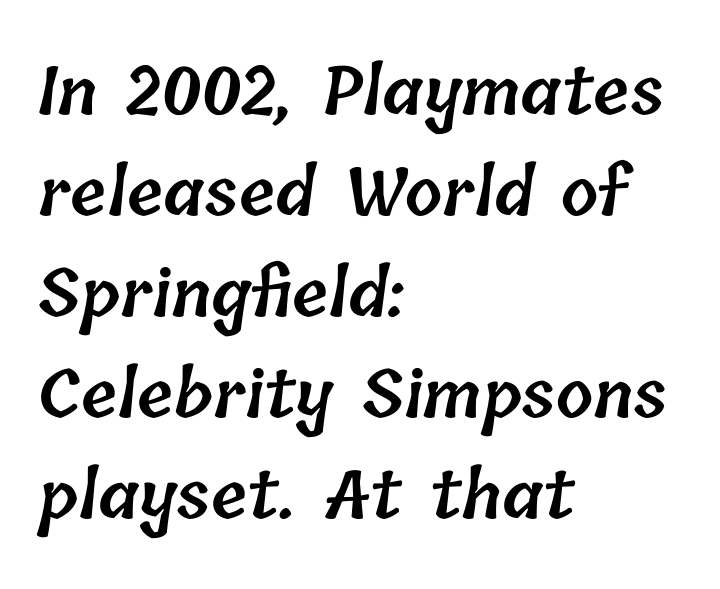
The image shows 66 px semibold type; set left-aligned, normal line spacing (1.53x), normal letter spacing, not underlined; low stroke contrast and a medium x-height.
